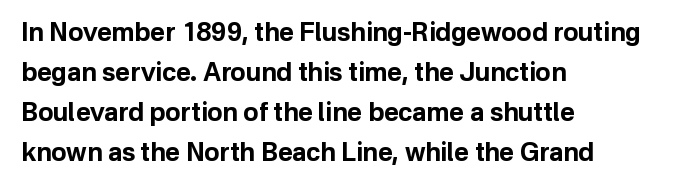
The image shows 25 px bold type, upright; set left-aligned, normal line spacing (1.6x), normal letter spacing, not underlined.
